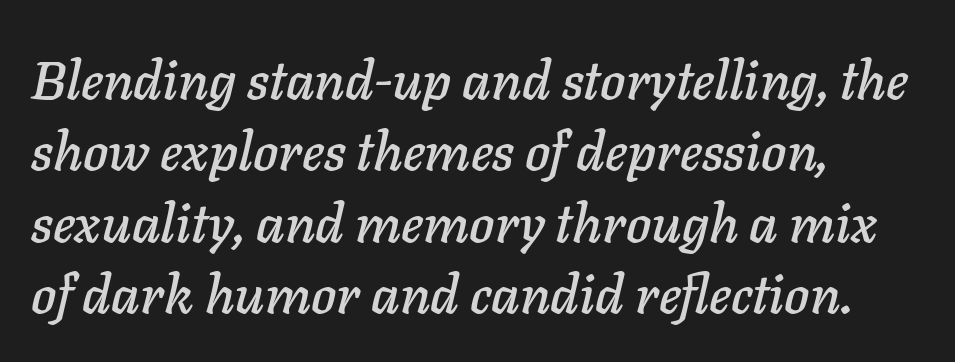
{"italic": "yes", "lean": "right", "slant_degrees": 11, "width": "normal", "stroke_contrast": "low", "x_height": "medium", "monospaced": "no", "underline": "no", "align": "left", "line_spacing": "normal", "line_spacing_ratio": 1.32, "letter_spacing": "normal", "letter_spacing_em": 0.0, "glyph_px": 54}
